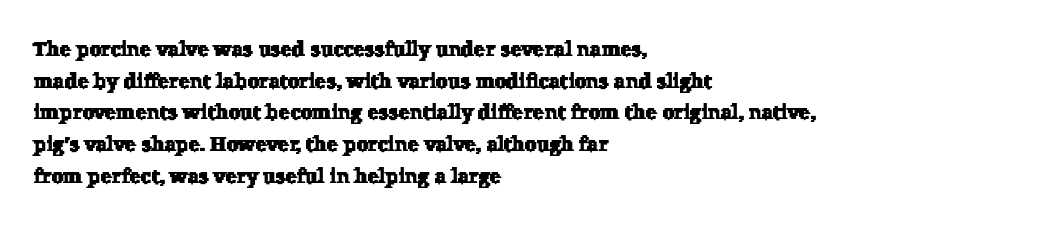
Q: Is the text underlined? A: No.
Q: How is the paragraph aligned? A: Left-aligned.
Q: Is the spacing between letters normal or unusually wide? A: Normal.
Q: Is the spacing between lines tight, normal or loose? A: Normal.
